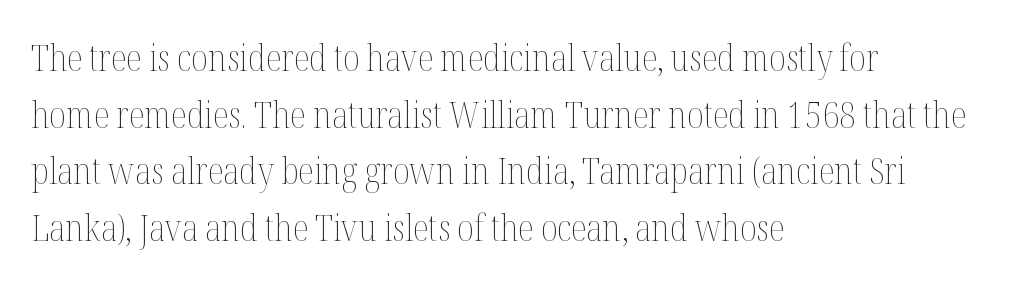
The image shows 37 px thin, condensed type, upright; set left-aligned, normal line spacing (1.53x), normal letter spacing, not underlined; medium stroke contrast and a medium x-height.
